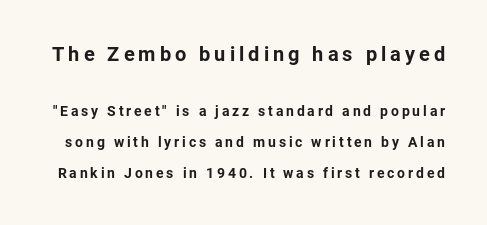
Its strokes are broad and dark, the hallmark of bold type. Is there much room between lines? Yes — plenty of vertical air separates them. Typesetter's note — upper block bumped up in size, lower block left smaller. Here the glyphs are tracked loosely, breaking word shapes into spaced letters.
